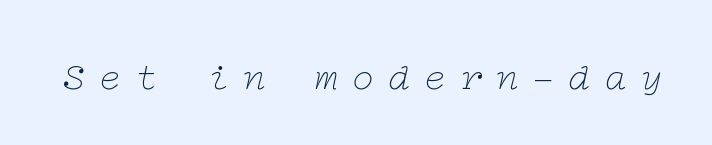
In terms of letterform style, serifs are clearly present. Words appear elongated and porous because spacing is wide. Unbolded letterforms with no extra heft. Underline: absent.
